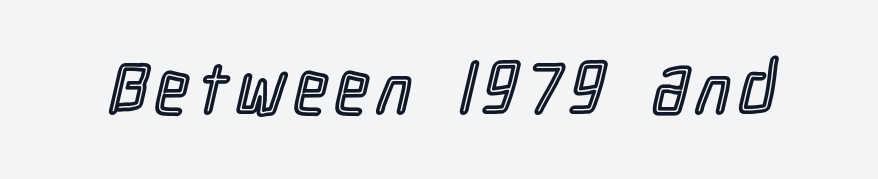
{"width": "condensed", "x_height": "medium", "monospaced": "no", "underline": "no", "glyph_px": 72}
